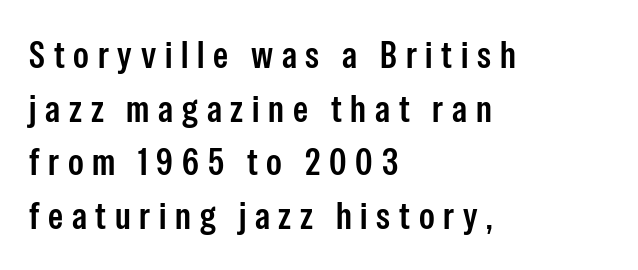
The rendering uses natural spacing where letterforms have individual widths. Underline: absent. A typesetter would mark this as roman, not italic. Whoever set this chose a conventional vertical rhythm. Type style note: lacks serifs.
